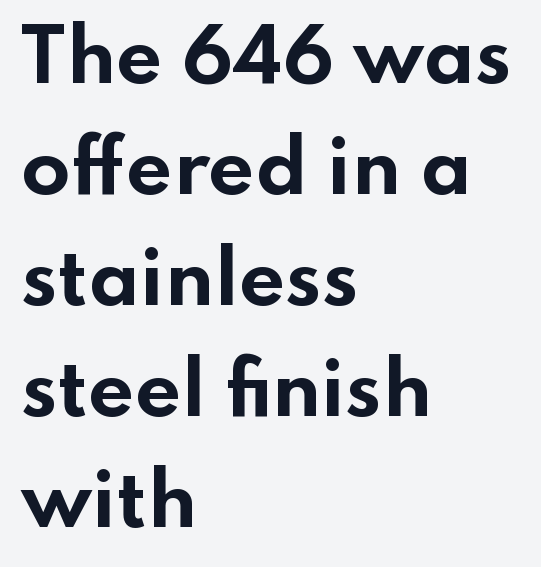
{"serif": "no", "italic": "no", "bold": "yes", "weight": "bold", "width": "wide", "stroke_contrast": "low", "x_height": "small", "monospaced": "no", "underline": "no", "align": "left", "line_spacing": "normal", "line_spacing_ratio": 1.54, "letter_spacing": "normal", "letter_spacing_em": 0.0, "glyph_px": 72}
